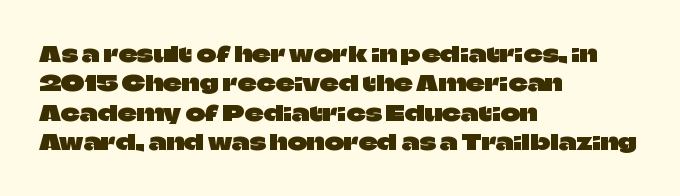
The image shows 21 px text type, upright; set left-aligned, normal line spacing (1.4x), normal letter spacing, not underlined.
